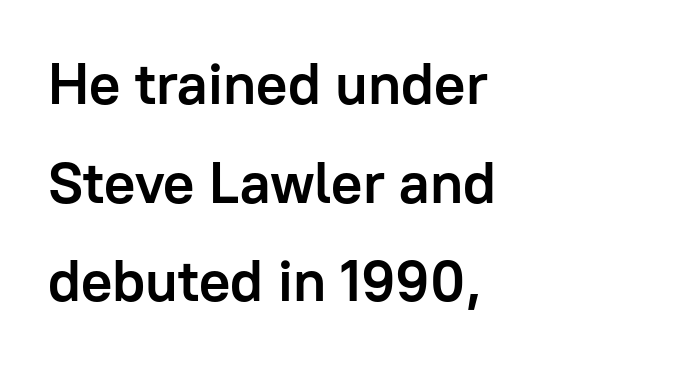
A full-strength bold gives these letters their thick strokes. A bare baseline throughout the passage. The line-height multiplier appears to be the usual default. The rendering shows plain stroke endings on the letterforms — a sans-serif design.
